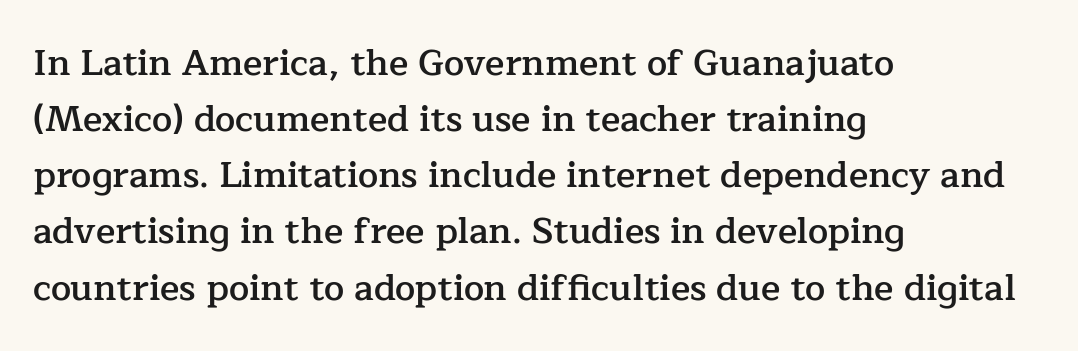
Q: Is the text bold? A: Semi-bold.
Q: Is the text italic (slanted)? A: No, it is upright.
Q: Is the typeface a serif or a sans-serif typeface? A: Serif.
Q: Is the text underlined? A: No.
Q: How is the paragraph aligned? A: Left-aligned.
Q: Is the spacing between letters normal or unusually wide? A: Normal.
Q: Is the spacing between lines tight, normal or loose? A: Normal.
Q: Width (condensed, normal, or wide)? A: Normal.
Q: Stroke contrast? A: Low.
Q: x-height? A: Medium.
Q: Monospaced? A: No.
